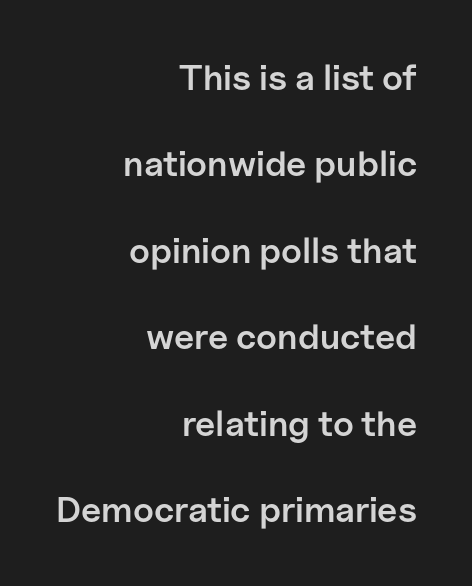
Q: Is the text bold? A: Semi-bold.
Q: Is the text italic (slanted)? A: No, it is upright.
Q: Is the typeface a serif or a sans-serif typeface? A: Sans-serif.
Q: Is the text underlined? A: No.
Q: How is the paragraph aligned? A: Right-aligned.
Q: Is the spacing between letters normal or unusually wide? A: Normal.
Q: Is the spacing between lines tight, normal or loose? A: Loose.
Q: Width (condensed, normal, or wide)? A: Normal.
Q: Stroke contrast? A: Low.
Q: x-height? A: Medium.
Q: Monospaced? A: No.
